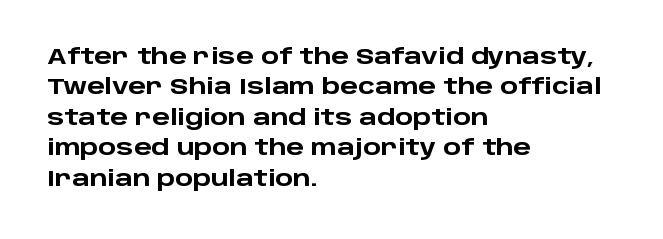
The image shows 21 px bold type, upright; set left-aligned, normal line spacing (1.45x), normal letter spacing, not underlined.
